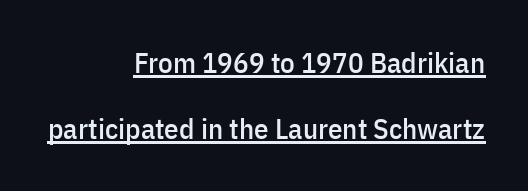
Q: Is the text italic (slanted)? A: No, it is upright.
Q: Is the typeface a serif or a sans-serif typeface? A: Sans-serif.
Q: Is the text underlined? A: Yes.
Q: How is the paragraph aligned? A: Right-aligned.
Q: Is the spacing between letters normal or unusually wide? A: Normal.
Q: Is the spacing between lines tight, normal or loose? A: Loose.
Q: Width (condensed, normal, or wide)? A: Condensed.
Q: Stroke contrast? A: Low.
Q: x-height? A: Medium.
Q: Monospaced? A: No.
